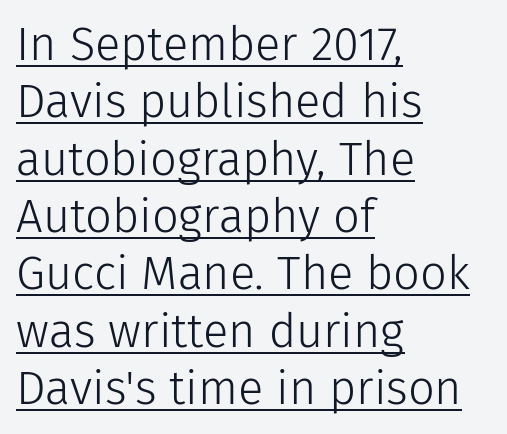
Examine the stroke ends and you'll find no serifs. Ink coverage per letter is moderate at most. The text block is weighted toward the left margin, trailing off unevenly rightward. Nope, not italic — everything's standing straight.
